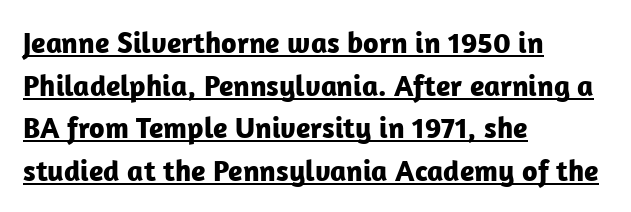
The image shows 30 px bold sans-serif type, upright; set left-aligned, normal line spacing (1.42x), normal letter spacing, underlined; low stroke contrast and a medium x-height.
